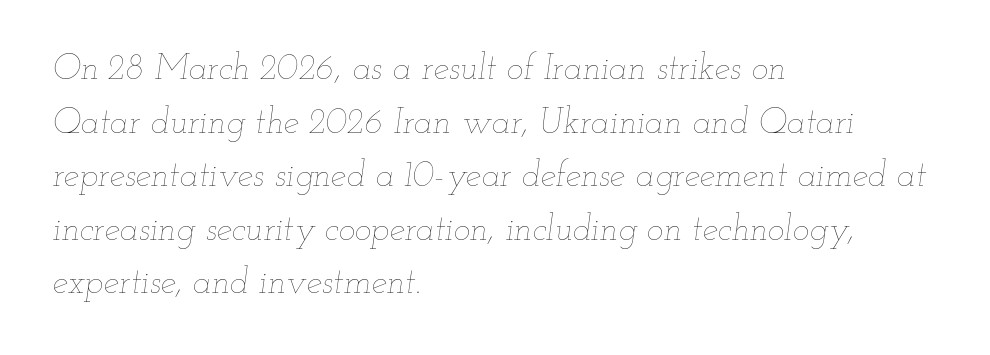
{"italic": "yes", "lean": "right", "slant_degrees": 12, "bold": "no", "weight": "thin", "width": "wide", "stroke_contrast": "low", "x_height": "small", "monospaced": "no", "underline": "no", "align": "left", "line_spacing": "normal", "line_spacing_ratio": 1.53, "letter_spacing": "normal", "letter_spacing_em": 0.0, "glyph_px": 35}
